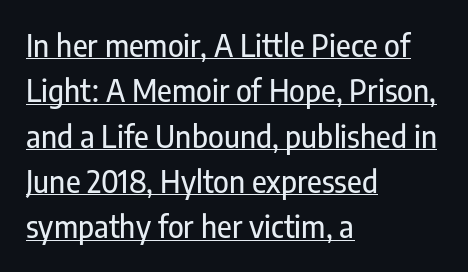
Q: Is the text italic (slanted)? A: No, it is upright.
Q: Is the typeface a serif or a sans-serif typeface? A: Sans-serif.
Q: Is the text underlined? A: Yes.
Q: How is the paragraph aligned? A: Left-aligned.
Q: Is the spacing between letters normal or unusually wide? A: Normal.
Q: Is the spacing between lines tight, normal or loose? A: Normal.
Q: Width (condensed, normal, or wide)? A: Condensed.
Q: Stroke contrast? A: Low.
Q: x-height? A: Medium.
Q: Monospaced? A: No.
